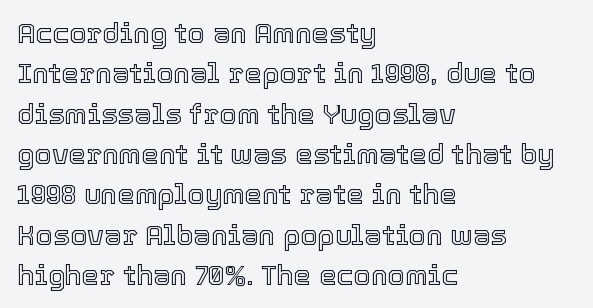
{"italic": "no", "width": "normal", "x_height": "medium", "monospaced": "no", "underline": "no", "align": "left", "line_spacing": "normal", "line_spacing_ratio": 1.44, "letter_spacing": "normal", "letter_spacing_em": 0.0, "glyph_px": 28}
